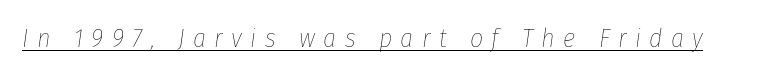
Every character sits at an angle, as italics do. Think standard paragraph weight, or any step lighter than that. The line texture is sparse and dotted thanks to wide tracking. What decoration does the sample have? An underline.
